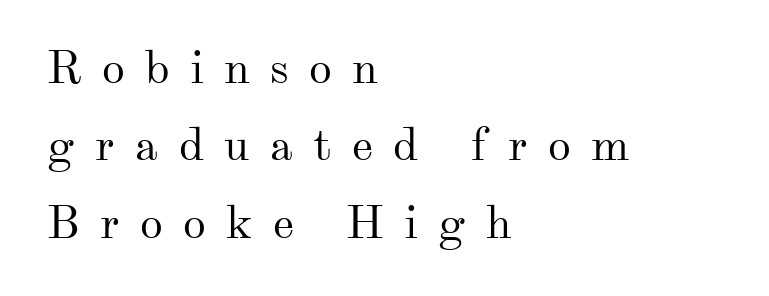
{"serif": "yes", "italic": "no", "bold": "no", "weight": "regular", "width": "normal", "stroke_contrast": "medium", "x_height": "small", "monospaced": "no", "underline": "no", "align": "left", "line_spacing": "normal", "line_spacing_ratio": 1.68, "letter_spacing": "wide", "letter_spacing_em": 0.44, "glyph_px": 46}
